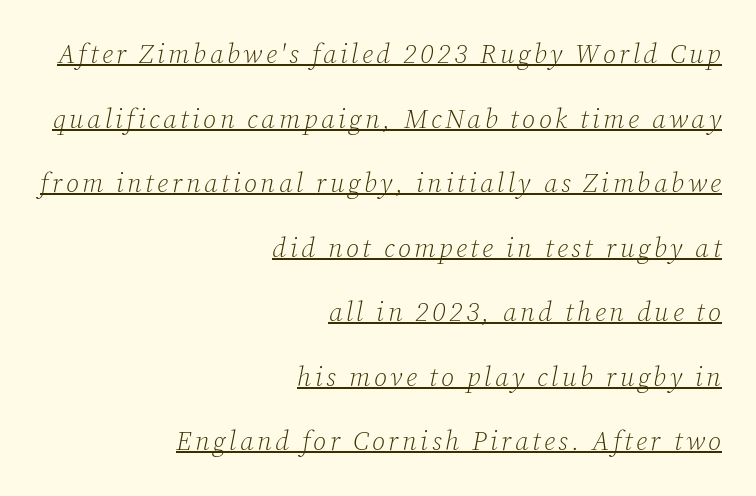
Q: Is the text bold? A: No.
Q: Is the text italic (slanted)? A: Yes, it leans right by about 12 degrees.
Q: Is the text underlined? A: Yes.
Q: How is the paragraph aligned? A: Right-aligned.
Q: Is the spacing between lines tight, normal or loose? A: Loose.
